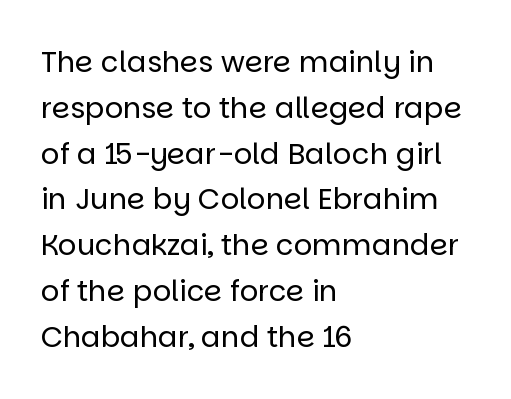
The rendering shows plain stroke endings on the letterforms — a sans-serif design. Characters follow at the spacing the type designer built in. One-word summary of the alignment: left. Interline gaps are of average width in this sample. The strokes are not fattened; the text isn't bold.
